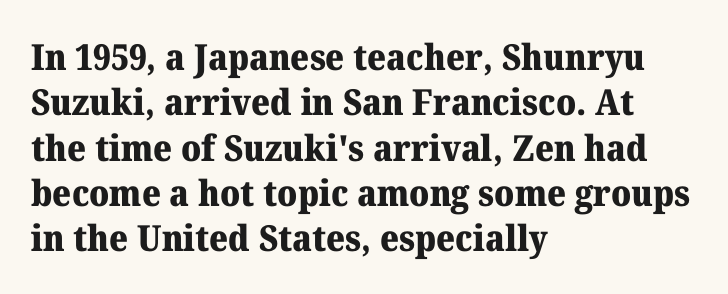
{"serif": "yes", "italic": "no", "bold": "yes", "weight": "heavy", "width": "normal", "stroke_contrast": "medium", "x_height": "medium", "monospaced": "no", "underline": "no", "align": "left", "line_spacing": "normal", "line_spacing_ratio": 1.26, "letter_spacing": "normal", "letter_spacing_em": 0.0, "glyph_px": 36}
